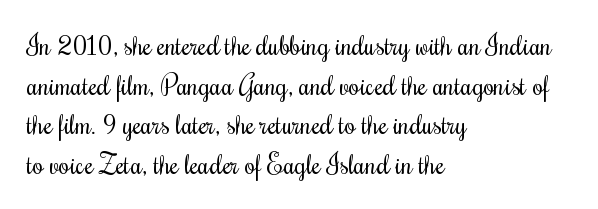
The image shows 27 px text type; set left-aligned, normal line spacing (1.47x), normal letter spacing, not underlined.
